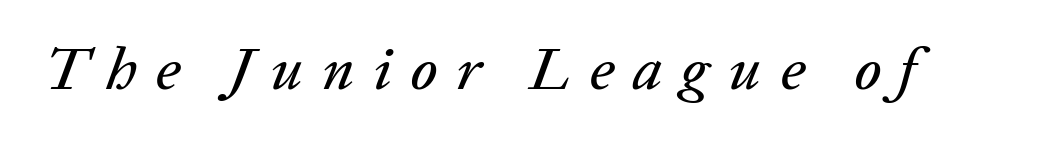
Q: Is the text italic (slanted)? A: Yes, it leans right by about 20 degrees.
Q: Is the text underlined? A: No.
Q: Is the spacing between letters normal or unusually wide? A: Unusually wide.
Q: Width (condensed, normal, or wide)? A: Normal.
Q: Stroke contrast? A: Low.
Q: x-height? A: Medium.
Q: Monospaced? A: No.
